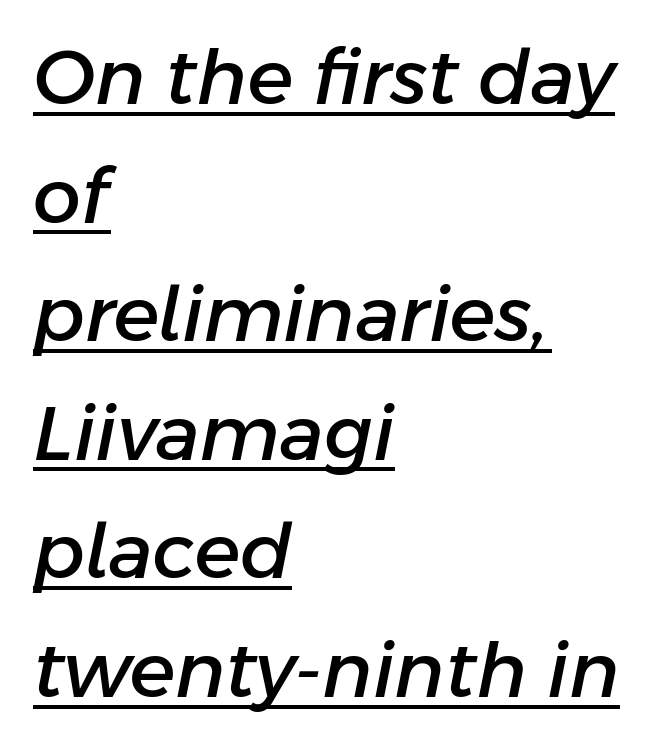
Q: Is the text italic (slanted)? A: Yes, it leans right by about 11 degrees.
Q: Is the text underlined? A: Yes.
Q: How is the paragraph aligned? A: Left-aligned.
Q: Is the spacing between letters normal or unusually wide? A: Normal.
Q: Is the spacing between lines tight, normal or loose? A: Normal.
Q: Width (condensed, normal, or wide)? A: Normal.
Q: Stroke contrast? A: Low.
Q: x-height? A: Medium.
Q: Monospaced? A: No.
